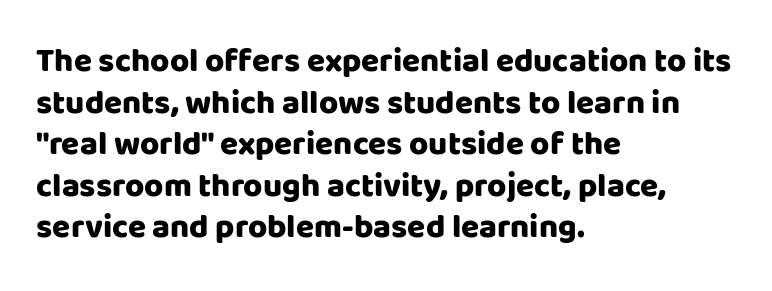
Q: Is the text bold? A: Yes.
Q: Is the text italic (slanted)? A: No, it is upright.
Q: Is the typeface a serif or a sans-serif typeface? A: Sans-serif.
Q: Is the text underlined? A: No.
Q: How is the paragraph aligned? A: Left-aligned.
Q: Is the spacing between letters normal or unusually wide? A: Normal.
Q: Is the spacing between lines tight, normal or loose? A: Normal.
Q: Width (condensed, normal, or wide)? A: Normal.
Q: Stroke contrast? A: Low.
Q: x-height? A: Large.
Q: Monospaced? A: No.
